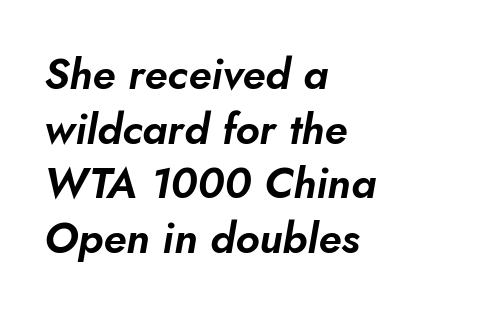
{"italic": "yes", "lean": "right", "slant_degrees": 10, "width": "normal", "stroke_contrast": "low", "x_height": "small", "monospaced": "no", "underline": "no", "align": "left", "line_spacing": "normal", "line_spacing_ratio": 1.27, "letter_spacing": "normal", "letter_spacing_em": 0.0, "glyph_px": 43}
